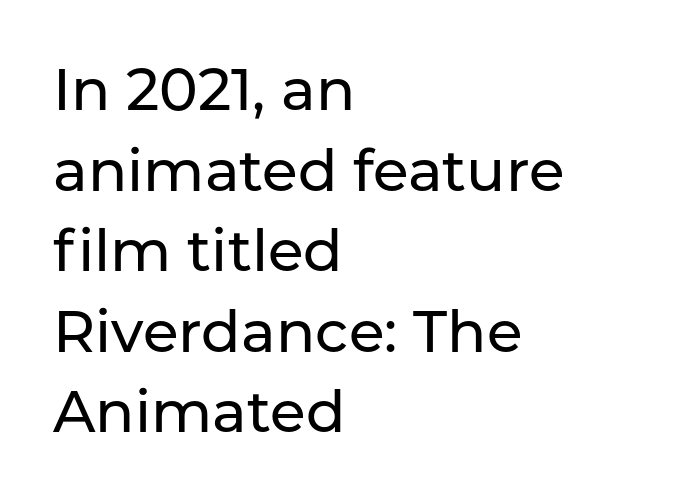
The image shows 58 px sans-serif type, upright; set left-aligned, normal line spacing (1.39x), normal letter spacing, not underlined; low stroke contrast and a medium x-height.
